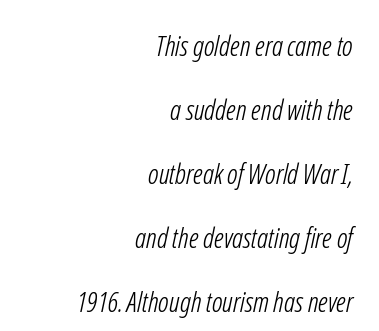
The image shows 28 px light, condensed sans-serif type; set right-aligned, loose line spacing (2.29x), normal letter spacing, not underlined; low stroke contrast and a medium x-height.
